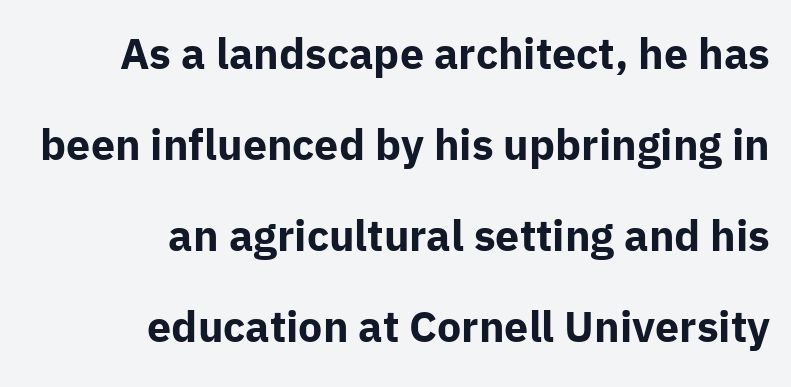
Q: Is the text bold? A: Yes.
Q: Is the text italic (slanted)? A: No, it is upright.
Q: Is the typeface a serif or a sans-serif typeface? A: Sans-serif.
Q: Is the text underlined? A: No.
Q: How is the paragraph aligned? A: Right-aligned.
Q: Is the spacing between letters normal or unusually wide? A: Normal.
Q: Is the spacing between lines tight, normal or loose? A: Loose.
Q: Width (condensed, normal, or wide)? A: Normal.
Q: Stroke contrast? A: Low.
Q: x-height? A: Medium.
Q: Monospaced? A: No.
